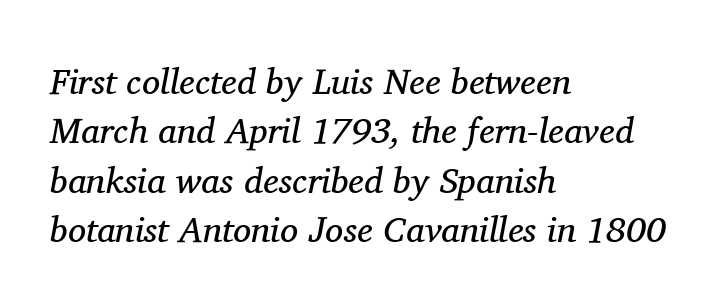
{"serif": "yes", "italic": "yes", "lean": "right", "slant_degrees": 11, "bold": "no", "weight": "regular", "width": "normal", "stroke_contrast": "medium", "x_height": "medium", "monospaced": "no", "underline": "no", "align": "left", "line_spacing": "normal", "line_spacing_ratio": 1.37, "letter_spacing": "normal", "letter_spacing_em": 0.0, "glyph_px": 36}
